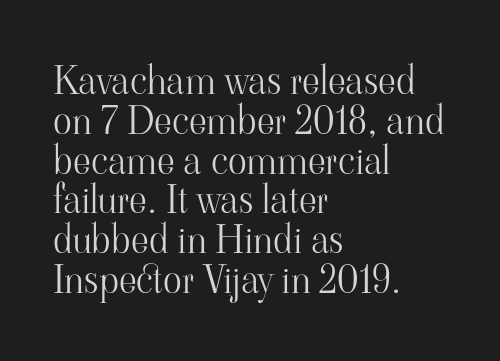
Q: Is the text bold? A: No.
Q: Is the text italic (slanted)? A: No, it is upright.
Q: Is the typeface a serif or a sans-serif typeface? A: Serif.
Q: Is the text underlined? A: No.
Q: How is the paragraph aligned? A: Left-aligned.
Q: Is the spacing between letters normal or unusually wide? A: Normal.
Q: Is the spacing between lines tight, normal or loose? A: Tight.
Q: Width (condensed, normal, or wide)? A: Normal.
Q: Stroke contrast? A: High.
Q: x-height? A: Small.
Q: Monospaced? A: No.
